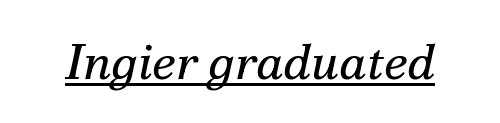
Heft: none added — not bold. In terms of letterform style, serifs are clearly present. Spacing verdict: proportional, widths tailored to each character. A rule runs beneath these lines of type. The rendering keeps characters at their native spacing.
